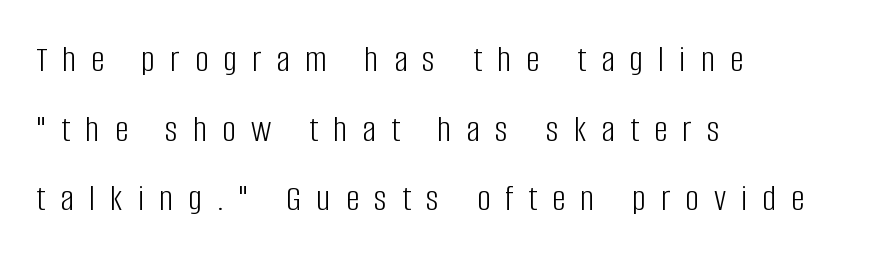
Q: Is the text bold? A: No.
Q: Is the text italic (slanted)? A: No, it is upright.
Q: Is the typeface a serif or a sans-serif typeface? A: Sans-serif.
Q: Is the text underlined? A: No.
Q: How is the paragraph aligned? A: Left-aligned.
Q: Is the spacing between letters normal or unusually wide? A: Unusually wide.
Q: Width (condensed, normal, or wide)? A: Condensed.
Q: Stroke contrast? A: Low.
Q: x-height? A: Large.
Q: Monospaced? A: No.
